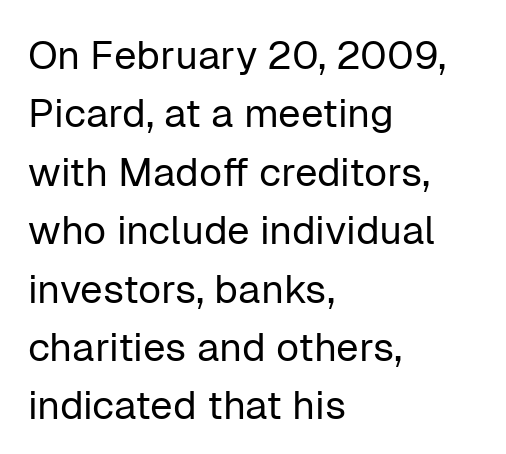
The image shows 40 px regular-weight sans-serif type, upright; set left-aligned, normal line spacing (1.46x), normal letter spacing, not underlined; low stroke contrast and a medium x-height.
